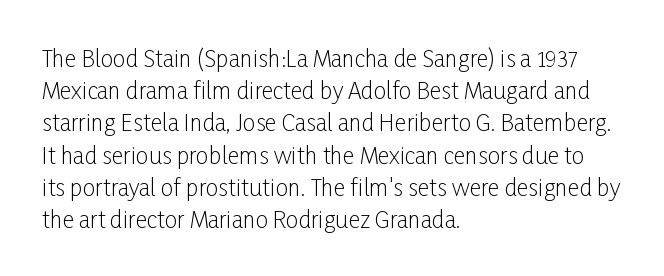
{"italic": "no", "bold": "no", "underline": "no", "align": "left", "line_spacing": "normal", "line_spacing_ratio": 1.4, "letter_spacing": "normal", "letter_spacing_em": 0.0, "glyph_px": 23}
